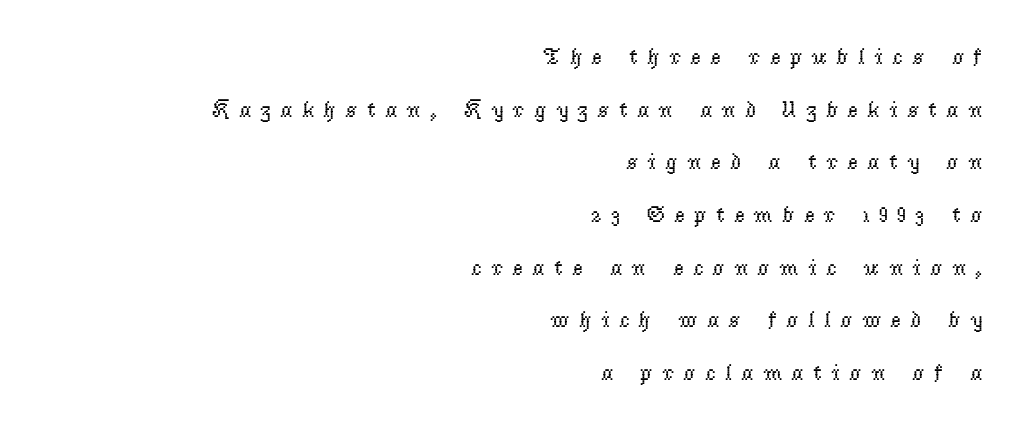
The letters stand upright; this is a roman face. Bare-footed words on every line. Counters stay open thanks to moderate or lighter strokes. Substantial extra tracking has been applied to these lines.
